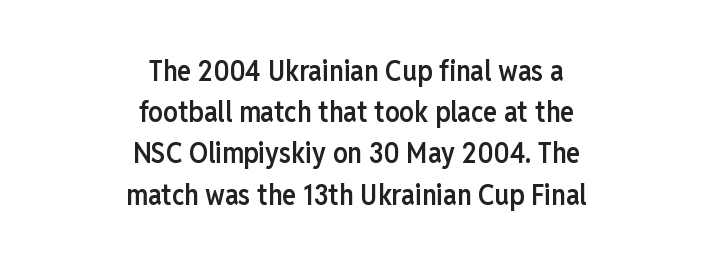
Q: Is the text bold? A: Semi-bold.
Q: Is the text italic (slanted)? A: No, it is upright.
Q: Is the typeface a serif or a sans-serif typeface? A: Sans-serif.
Q: Is the text underlined? A: No.
Q: How is the paragraph aligned? A: Centered.
Q: Is the spacing between letters normal or unusually wide? A: Normal.
Q: Is the spacing between lines tight, normal or loose? A: Normal.
Q: Width (condensed, normal, or wide)? A: Condensed.
Q: Stroke contrast? A: Low.
Q: x-height? A: Medium.
Q: Monospaced? A: No.
